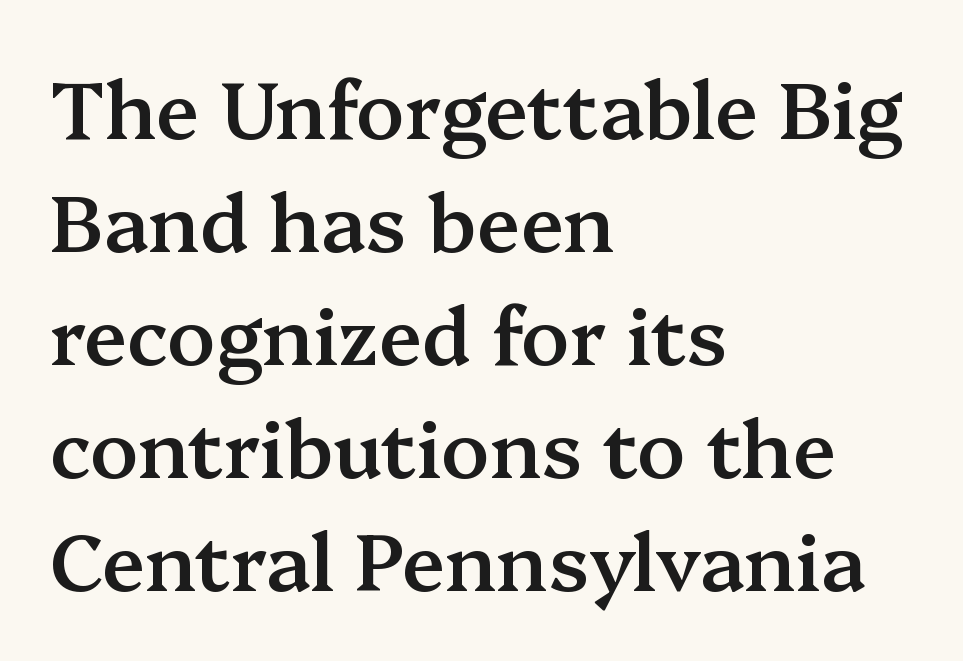
The image shows 79 px semibold serif type, upright; set left-aligned, normal line spacing (1.43x), normal letter spacing, not underlined; medium stroke contrast and a medium x-height.
